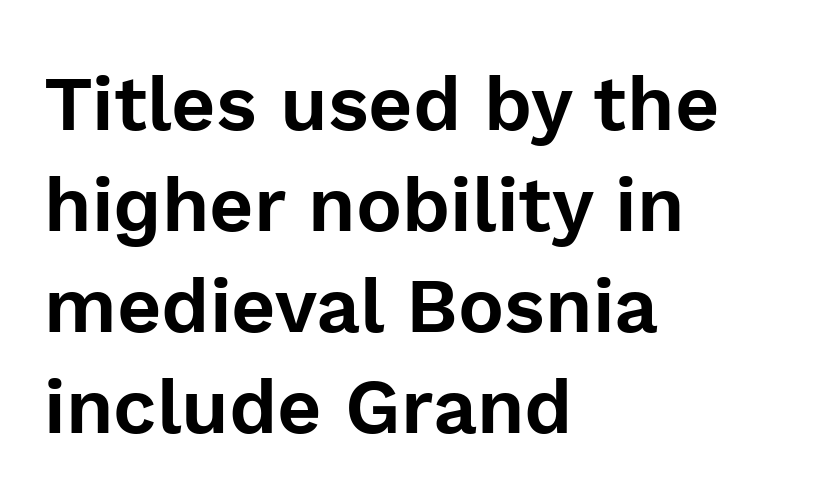
The image shows 77 px sans-serif type, upright; set left-aligned, normal line spacing (1.31x), normal letter spacing, not underlined; a medium x-height.
